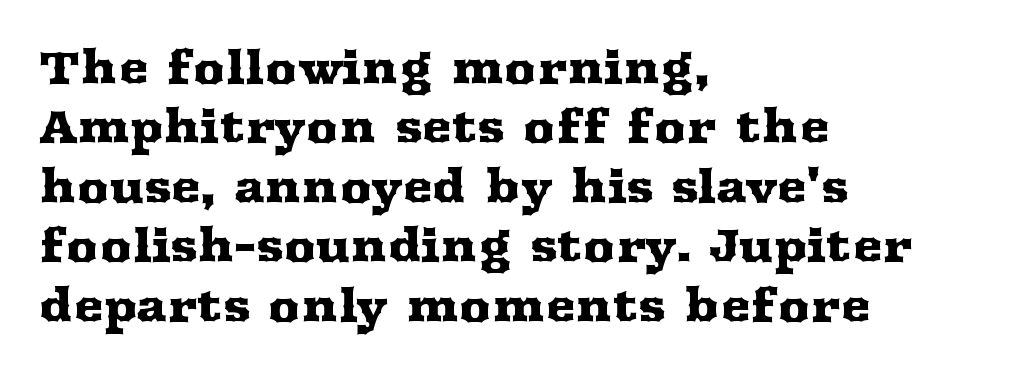
The image shows 45 px wide serif type, upright; set left-aligned, normal line spacing (1.32x), normal letter spacing, not underlined; medium stroke contrast and a medium x-height.
